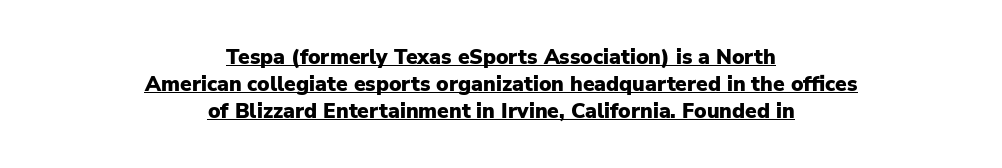
Tracking value appears to be zero — textbook default spacing. The string is rendered with underlining switched on. When letters stand straight like this, we call the style roman or upright. This block has exactly the height ordinary leading produces.
